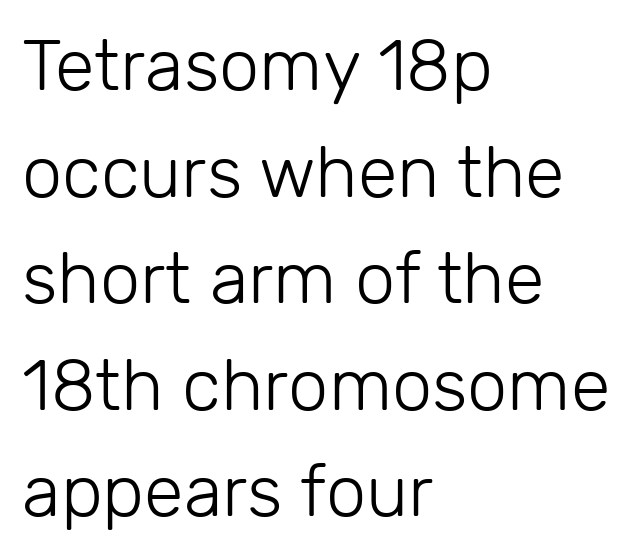
Notice how descenders clear the ascenders below comfortably — that's standard leading. Nope, no serifs anywhere on these letters. Between one letter and the next there's only the usual sliver of space. Caption: face not bold, strokes unweighted. Spacing verdict: proportional, widths tailored to each character.
